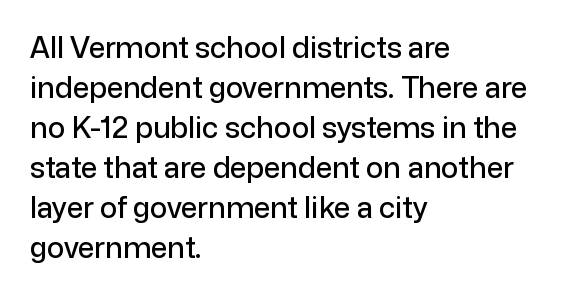
{"serif": "no", "italic": "no", "width": "normal", "stroke_contrast": "low", "x_height": "medium", "monospaced": "no", "underline": "no", "align": "left", "line_spacing": "normal", "line_spacing_ratio": 1.38, "letter_spacing": "normal", "letter_spacing_em": 0.0, "glyph_px": 29}
